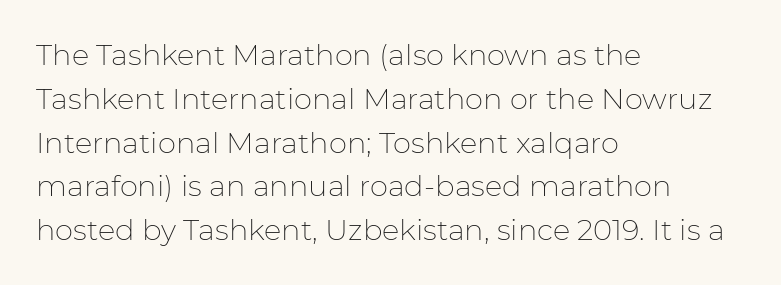
{"serif": "no", "italic": "no", "bold": "no", "weight": "thin", "width": "normal", "stroke_contrast": "low", "x_height": "medium", "monospaced": "no", "underline": "no", "align": "left", "line_spacing": "normal", "line_spacing_ratio": 1.51, "letter_spacing": "normal", "letter_spacing_em": 0.0, "glyph_px": 29}
